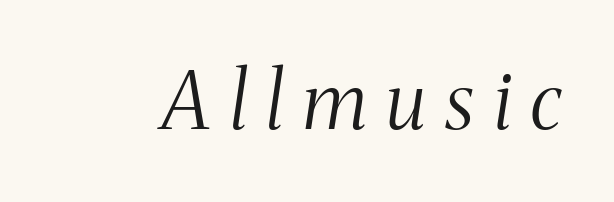
The image shows 79 px light, condensed serif type, italic (leaning right); set unusually wide letter spacing (+0.25 em), not underlined; medium stroke contrast and a medium x-height.
